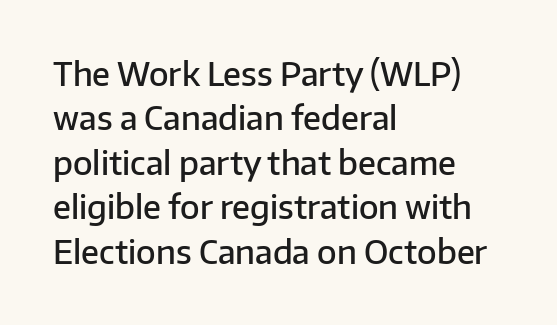
The image shows 32 px semibold sans-serif type, upright; set left-aligned, normal line spacing (1.39x), normal letter spacing, not underlined; low stroke contrast and a medium x-height.
